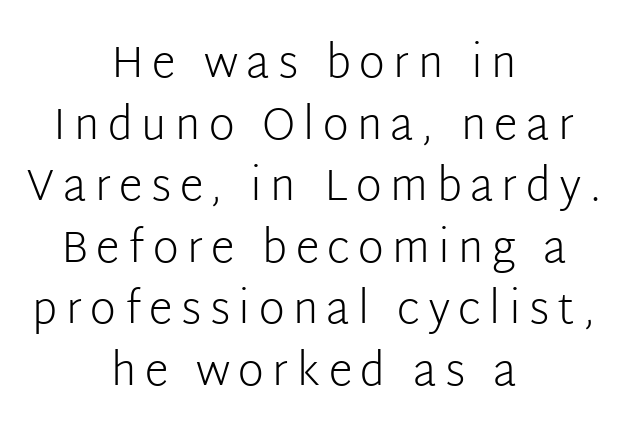
The image shows 44 px light sans-serif type, upright; set centered, normal line spacing (1.4x), not underlined; low stroke contrast and a medium x-height.
